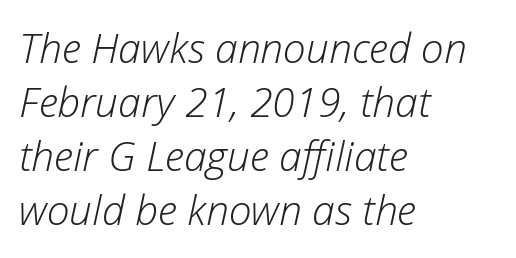
Line beginnings align vertically; line endings do not. Each letter keeps its own natural width here, so spacing adapts to shape. The font's italic variant was chosen for this text. The lines sit at an ordinary, default distance from one another. No heavy texture on the line: the type isn't bold. Glyph-to-glyph distance matches everyday printed text.
